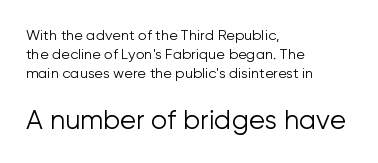
Short note: letters normally spaced. Decoration check: the copy has no underline. This is the regular roman posture of the typeface. This layout puts the modest block above and the oversized block below. Every row of glyphs begins at an identical x-position on the left.
